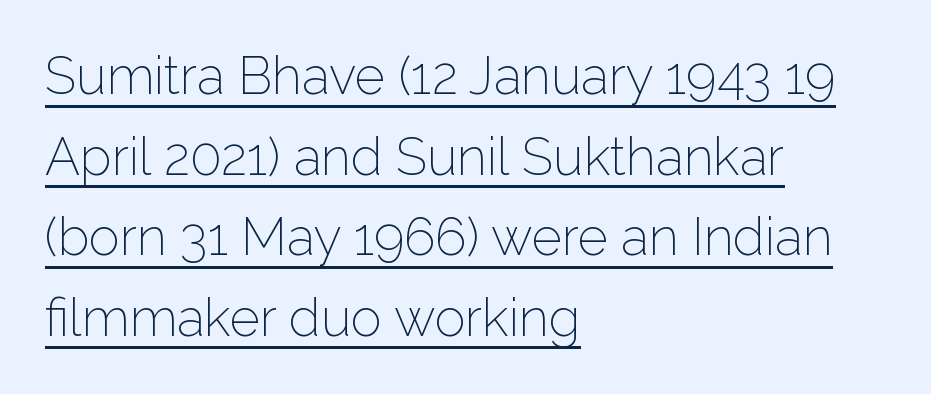
Is this a fixed-width face? No — the glyphs have proportional, varying widths. Classification — sans serif. The block of text has a typical density, with ordinary space between rows. No extra ink here — the face is not bold. Nope, not italic — everything's standing straight.
